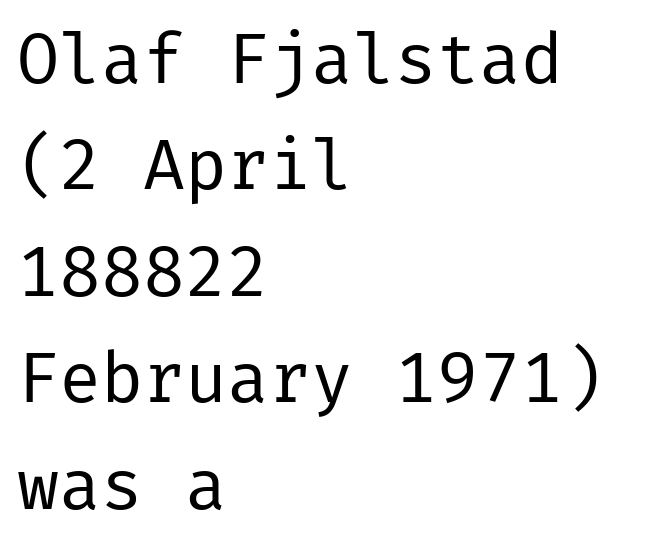
{"serif": "no", "italic": "no", "bold": "no", "weight": "regular", "width": "normal", "stroke_contrast": "low", "x_height": "medium", "underline": "no", "align": "left", "line_spacing": "normal", "line_spacing_ratio": 1.52, "letter_spacing": "normal", "letter_spacing_em": 0.0, "glyph_px": 70}
